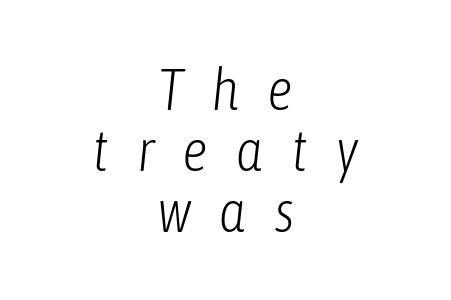
{"italic": "yes", "lean": "right", "slant_degrees": 6, "bold": "no", "weight": "light", "width": "condensed", "stroke_contrast": "low", "x_height": "medium", "monospaced": "no", "underline": "no", "align": "center", "line_spacing": "tight", "line_spacing_ratio": 1.05, "letter_spacing": "wide", "letter_spacing_em": 0.48, "glyph_px": 58}
